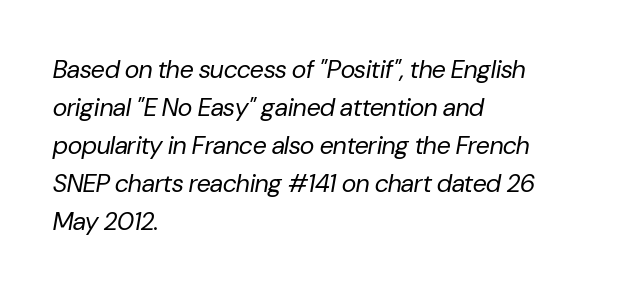
{"italic": "yes", "lean": "right", "slant_degrees": 10, "bold": "no", "underline": "no", "align": "left", "line_spacing": "normal", "line_spacing_ratio": 1.52, "letter_spacing": "normal", "letter_spacing_em": 0.0, "glyph_px": 25}
